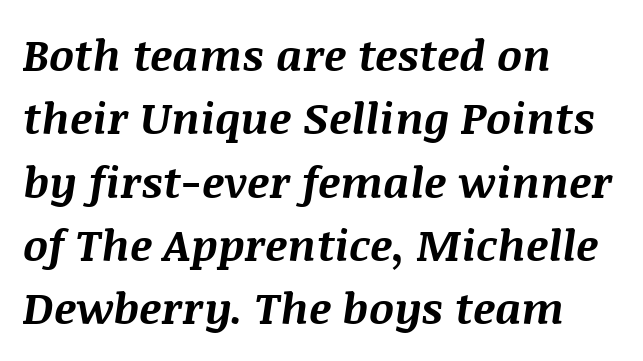
{"italic": "yes", "lean": "right", "slant_degrees": 8, "bold": "yes", "weight": "bold", "width": "normal", "stroke_contrast": "medium", "x_height": "large", "monospaced": "no", "underline": "no", "align": "left", "line_spacing": "normal", "line_spacing_ratio": 1.44, "letter_spacing": "normal", "letter_spacing_em": 0.0, "glyph_px": 44}
